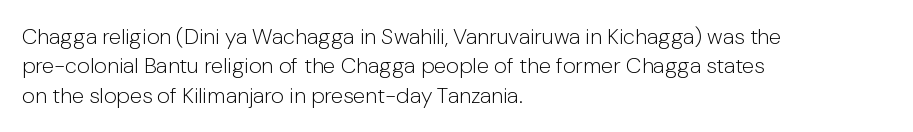
{"italic": "no", "bold": "no", "underline": "no", "align": "left", "line_spacing": "normal", "line_spacing_ratio": 1.33, "letter_spacing": "normal", "letter_spacing_em": 0.0, "glyph_px": 22}
